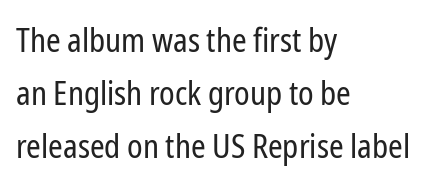
{"serif": "no", "italic": "no", "bold": "no", "weight": "regular", "width": "condensed", "stroke_contrast": "low", "x_height": "medium", "monospaced": "no", "underline": "no", "align": "left", "line_spacing": "normal", "line_spacing_ratio": 1.61, "letter_spacing": "normal", "letter_spacing_em": 0.0, "glyph_px": 33}
